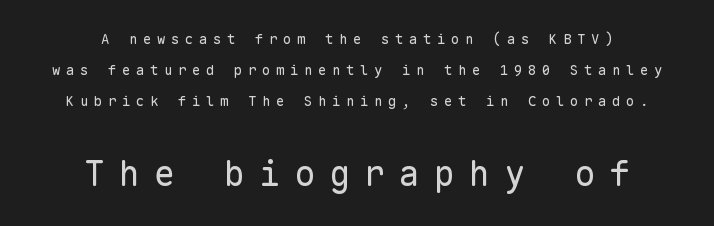
{"serif": "no", "italic": "no", "bold": "no", "weight": "regular", "width": "normal", "stroke_contrast": "low", "x_height": "medium", "monospaced": "yes", "underline": "no", "align": "center", "line_spacing": "loose", "line_spacing_ratio": 2.21, "letter_spacing": "wide", "letter_spacing_em": 0.4, "larger_block": "second", "size_ratio": 2.5, "glyph_px": 35}
